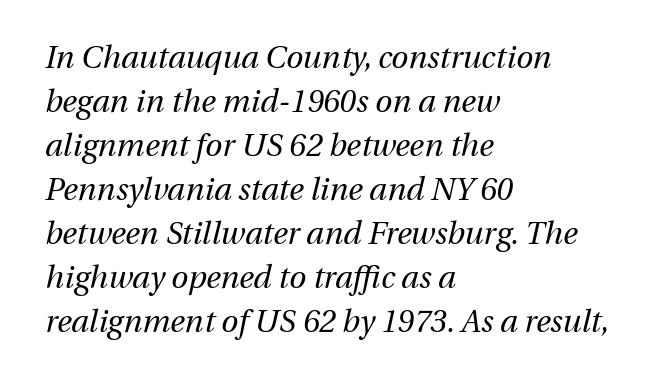
The image shows 31 px regular-weight type, italic (leaning right); set left-aligned, normal line spacing (1.42x), normal letter spacing, not underlined; medium stroke contrast and a medium x-height.
